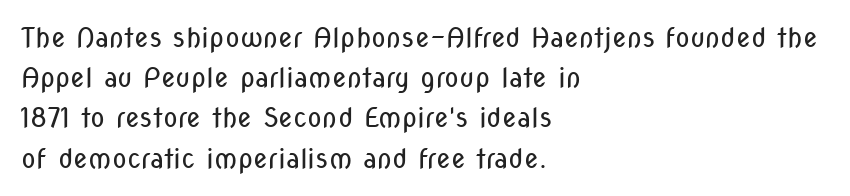
The image shows 27 px text type, upright; set left-aligned, normal line spacing (1.49x), normal letter spacing, not underlined.
